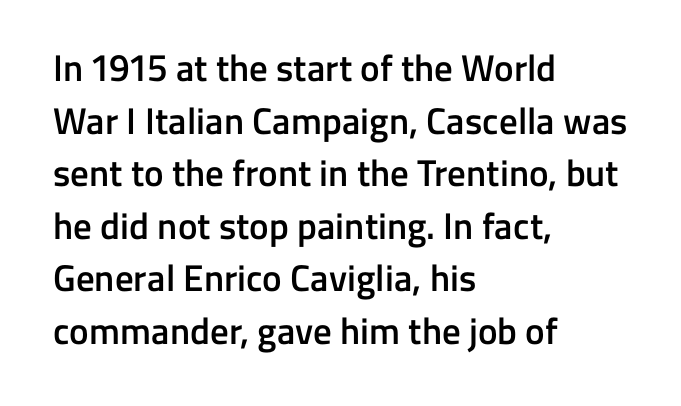
Left-aligned paragraph, ragged on the right. I'd call this a sans setting — the letters go barefoot. Compared with typical paragraphs, the rows here are spaced about the same. Underline: absent. I'd describe the lettering as semibold — firm but not a full bold. Designer's note — italics off, roman on.
